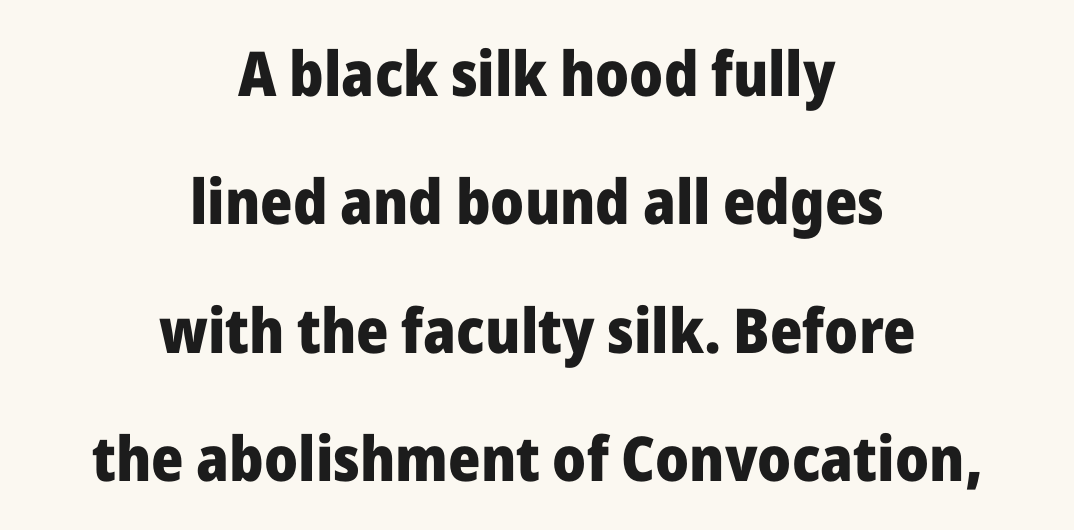
Q: Is the text bold? A: Yes.
Q: Is the text italic (slanted)? A: No, it is upright.
Q: Is the typeface a serif or a sans-serif typeface? A: Sans-serif.
Q: Is the text underlined? A: No.
Q: How is the paragraph aligned? A: Centered.
Q: Is the spacing between letters normal or unusually wide? A: Normal.
Q: Is the spacing between lines tight, normal or loose? A: Loose.
Q: Width (condensed, normal, or wide)? A: Normal.
Q: Stroke contrast? A: Low.
Q: x-height? A: Medium.
Q: Monospaced? A: No.
